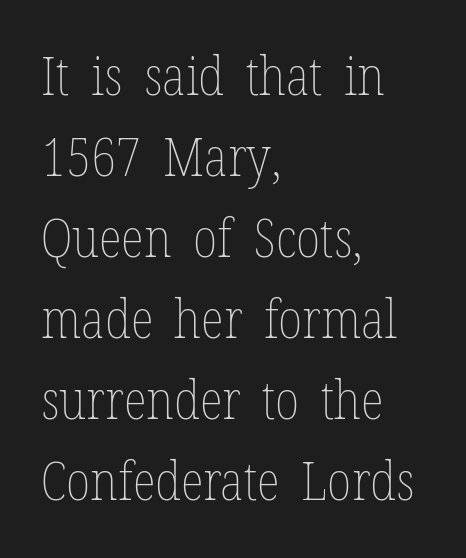
The image shows 54 px thin, condensed type, upright; set left-aligned, normal line spacing (1.5x), normal letter spacing, not underlined; low stroke contrast and a medium x-height.
